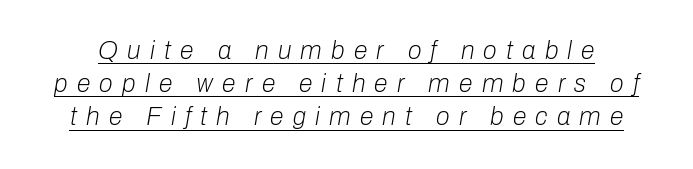
The image shows 25 px text type, italic (leaning right); set normal line spacing (1.33x), unusually wide letter spacing (+0.37 em), underlined.
